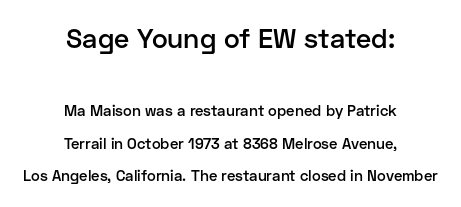
These lines stack symmetrically, like a column narrowing and widening about its center. Observe the ordinary spacing: letters are neighbours, not strangers. Has an underline been added? It has not. The letters stand upright; this is a roman face. Typesetter's note — upper block bumped up in size, lower block left smaller. Its strokes are somewhat broadened, the hallmark of semibold type.
